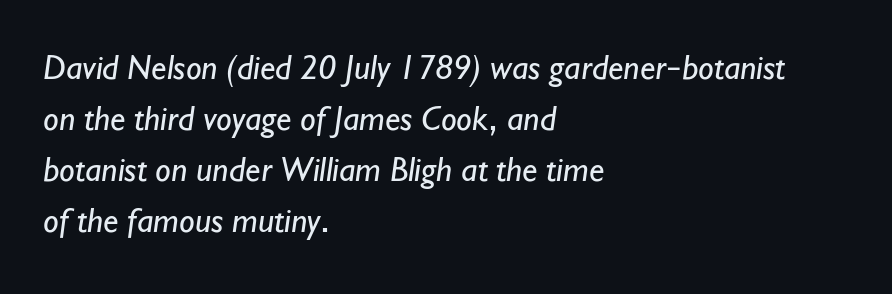
{"serif": "no", "bold": "no", "weight": "regular", "width": "normal", "stroke_contrast": "low", "x_height": "small", "monospaced": "no", "underline": "no", "align": "left", "line_spacing": "normal", "line_spacing_ratio": 1.46, "letter_spacing": "normal", "letter_spacing_em": 0.0, "glyph_px": 35}
